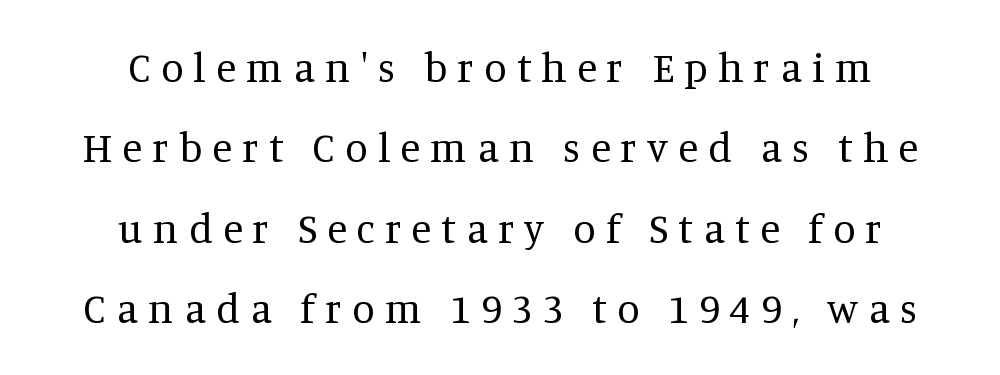
{"serif": "yes", "italic": "no", "bold": "no", "weight": "regular", "width": "normal", "stroke_contrast": "medium", "x_height": "large", "monospaced": "no", "underline": "no", "align": "center", "line_spacing": "loose", "line_spacing_ratio": 1.96, "letter_spacing": "wide", "letter_spacing_em": 0.25, "glyph_px": 41}
